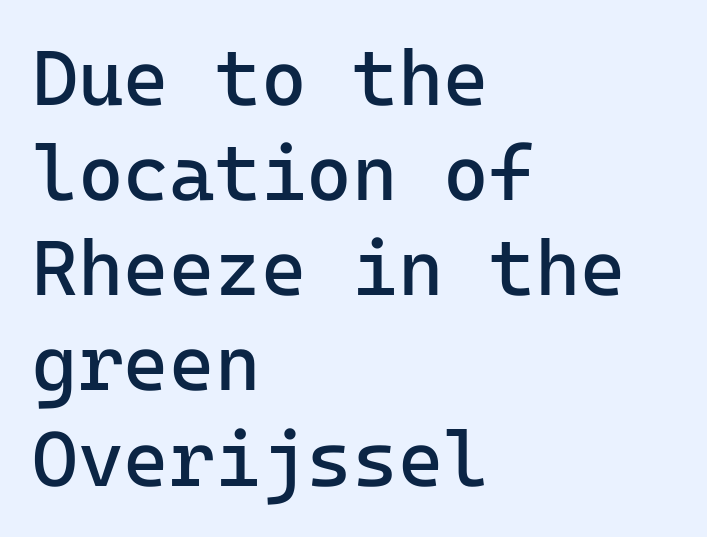
{"serif": "no", "italic": "no", "bold": "no", "weight": "regular", "width": "normal", "stroke_contrast": "low", "x_height": "medium", "underline": "no", "align": "left", "line_spacing_ratio": 1.22, "letter_spacing": "normal", "letter_spacing_em": 0.0, "glyph_px": 78}
